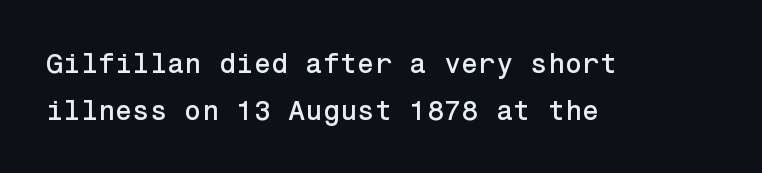
Is the letter spacing exaggerated? No — it looks like the ordinary default. The specimen reads as upright at a glance. Left-aligned paragraph, ragged on the right. The passage shown is typeset with a sans-serif family. One glance says typical: line gaps are just what's usual.
